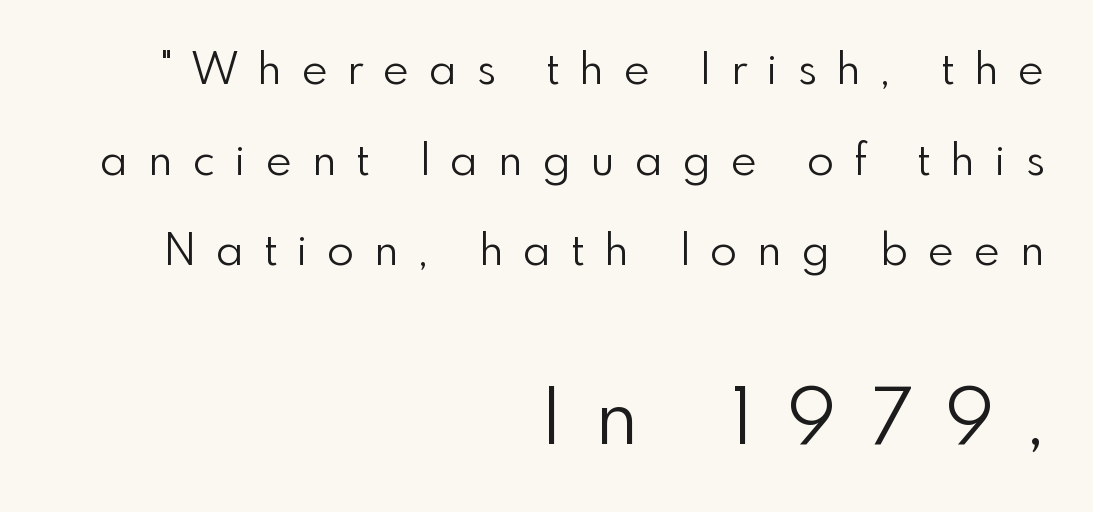
Q: Is the text bold? A: No.
Q: Is the text italic (slanted)? A: No, it is upright.
Q: Is the typeface a serif or a sans-serif typeface? A: Sans-serif.
Q: Is the text underlined? A: No.
Q: How is the paragraph aligned? A: Right-aligned.
Q: Is the spacing between letters normal or unusually wide? A: Unusually wide.
Q: Is the spacing between lines tight, normal or loose? A: Loose.
Q: Which block of text is set in a larger size, the first (top) or the second (bottom)? A: The second (bottom) one.
Q: Width (condensed, normal, or wide)? A: Normal.
Q: Stroke contrast? A: Low.
Q: x-height? A: Small.
Q: Monospaced? A: No.
